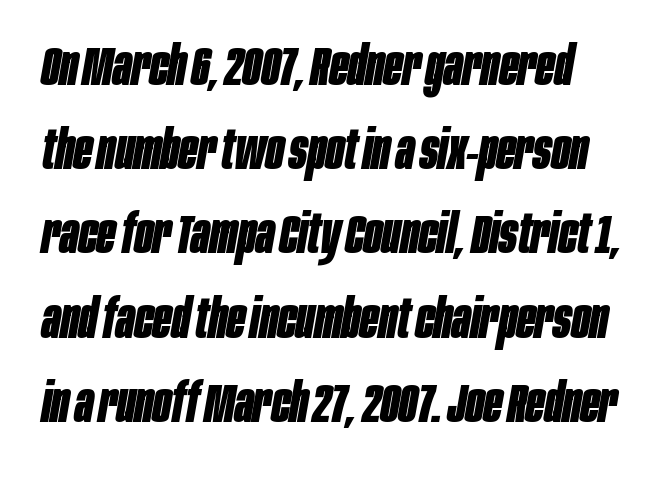
In terms of posture, this sample is oblique. Beneath every word, the page is bare. Each letter keeps its own natural width here, so spacing adapts to shape. Notice how thick the strokes are: this is what a full bold looks like. Does the leading feel generous? No, just average. Standard letterfit; no display-style spreading of the glyphs.
